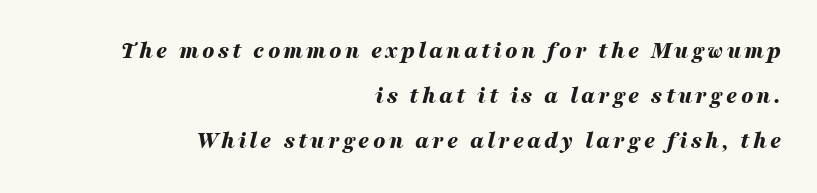
The image shows 24 px bold type, italic (leaning right); set right-aligned, line spacing 1.88x, not underlined.
